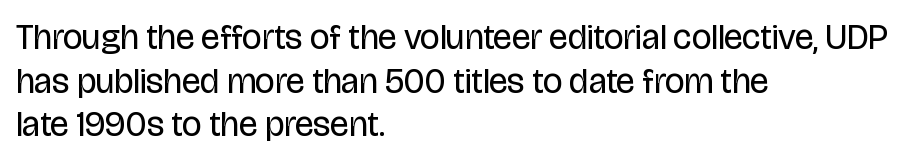
The image shows 35 px regular-weight, condensed sans-serif type, upright; set left-aligned, normal line spacing (1.25x), normal letter spacing, not underlined; low stroke contrast and a large x-height.
